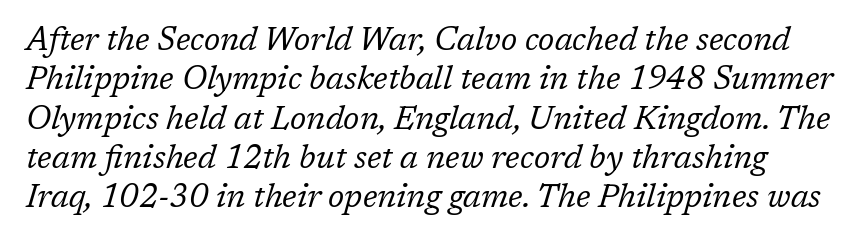
Stroke terminals: seriffed. The typeface has the unassuming heft of standard copy or less. The line texture is even and compact thanks to regular tracking. Underlining? Definitely not there. These lines are rendered in a variable-pitch font. The lettering tilts uniformly, giving the passage an italic look.
